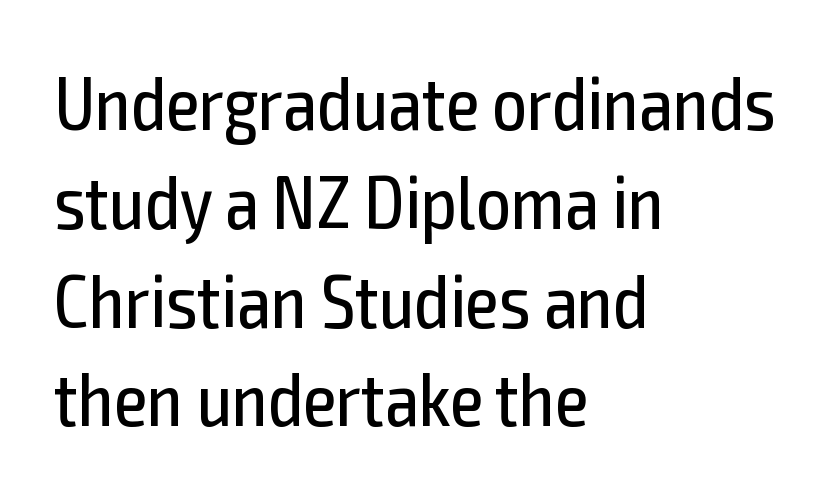
The image shows 76 px regular-weight, condensed sans-serif type, upright; set left-aligned, normal line spacing (1.3x), normal letter spacing, not underlined; a medium x-height.
